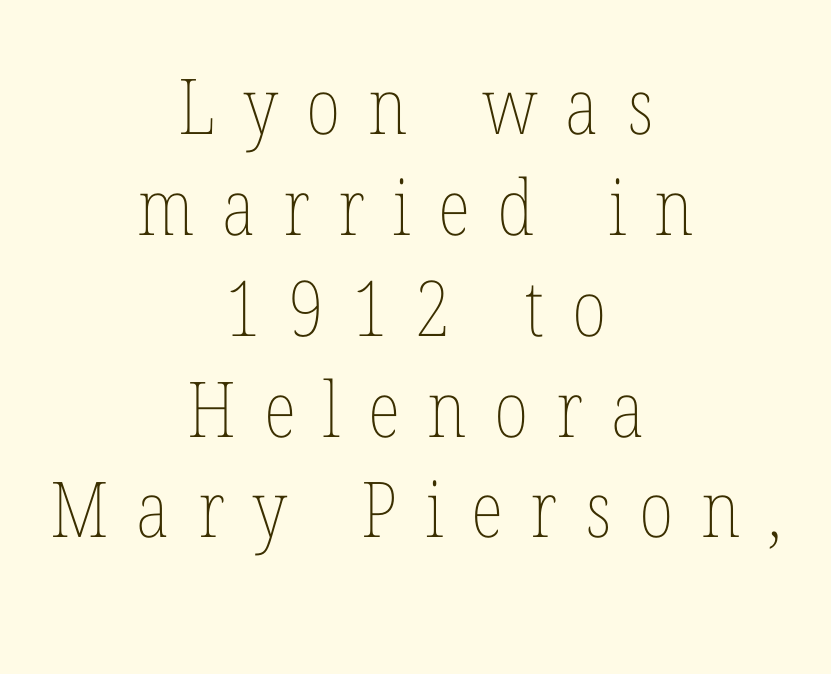
{"italic": "no", "bold": "no", "weight": "thin", "width": "condensed", "stroke_contrast": "low", "x_height": "medium", "monospaced": "no", "underline": "no", "align": "center", "line_spacing": "normal", "line_spacing_ratio": 1.31, "letter_spacing": "wide", "letter_spacing_em": 0.36, "glyph_px": 77}
